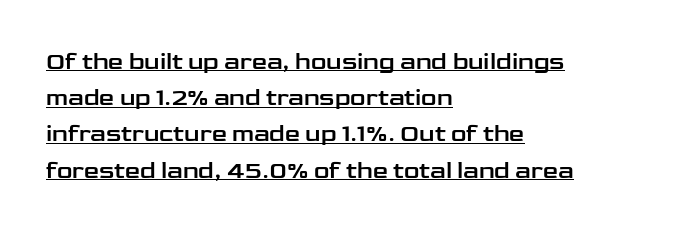
One-word summary of the alignment: left. Ordinary non-slanted type is in use. Looks like someone drew a line under every word here. The type is set solid horizontally, with unmodified tracking.
